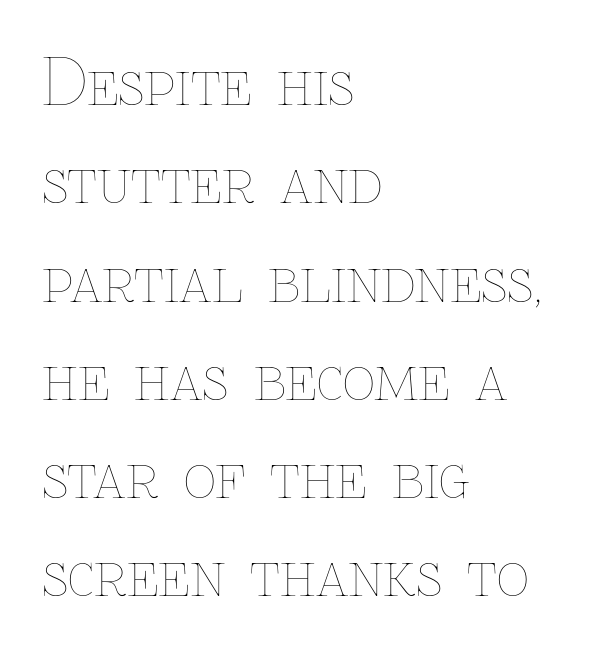
This sample has the flowing, uneven cadence of proportional lettering. This sample uses plain, unmodified letter spacing. The font's upright variant was chosen for this text. Rule under the text: the space is simply empty.
